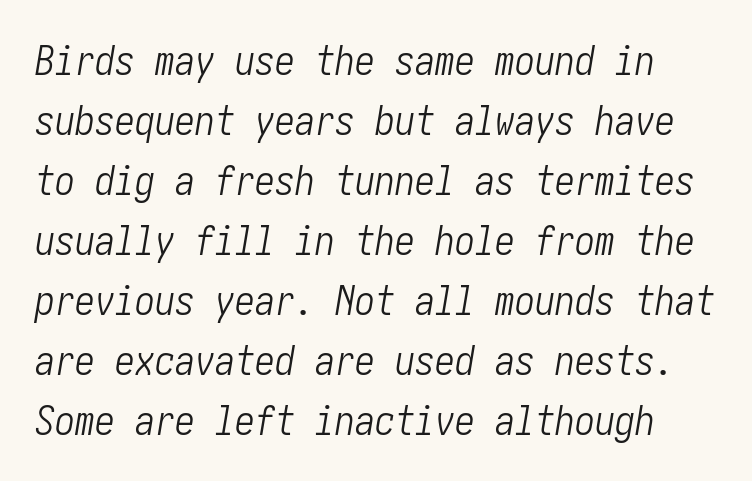
The image shows 40 px light, condensed type, italic (leaning right); set normal line spacing (1.5x), normal letter spacing, not underlined; low stroke contrast and a medium x-height.
